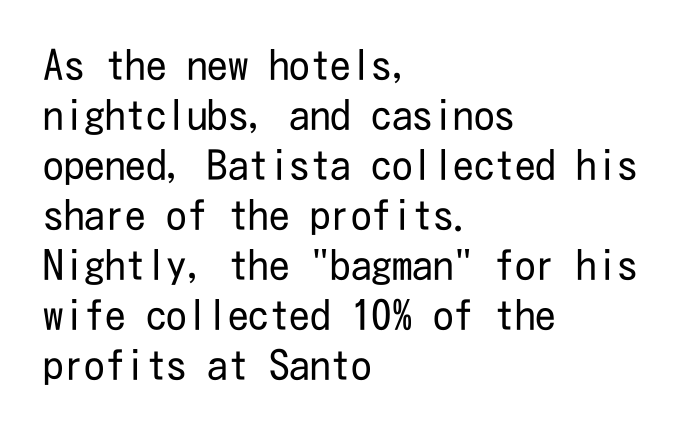
Plain, unruled lines of type. Visually the block forms a straight wall on the left and a jagged coastline on the right. The letters look calm and open, with moderate or lighter stems. This is sans-serif lettering, the kind often seen on screens and signage.
